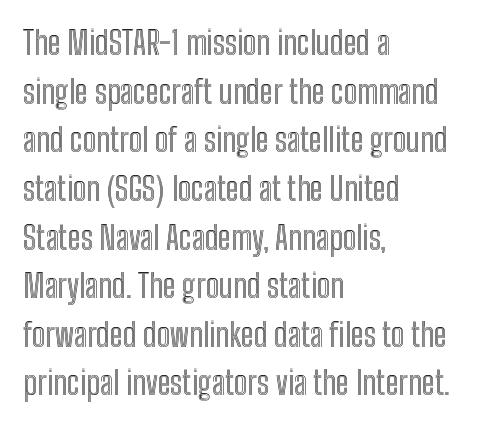
Q: Is the text italic (slanted)? A: No, it is upright.
Q: Is the text underlined? A: No.
Q: How is the paragraph aligned? A: Left-aligned.
Q: Is the spacing between letters normal or unusually wide? A: Normal.
Q: Is the spacing between lines tight, normal or loose? A: Normal.
Q: Width (condensed, normal, or wide)? A: Condensed.
Q: x-height? A: Medium.
Q: Monospaced? A: No.
